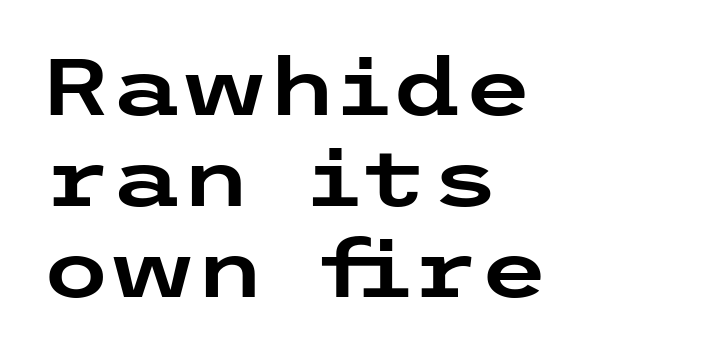
The image shows 80 px wide sans-serif type, upright; set left-aligned, tight line spacing (1.14x), normal letter spacing, not underlined; low stroke contrast and a medium x-height.
